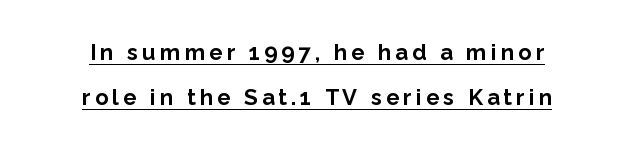
{"italic": "no", "bold": "yes", "underline": "yes", "align": "center", "line_spacing": "loose", "line_spacing_ratio": 2.05, "glyph_px": 22}
